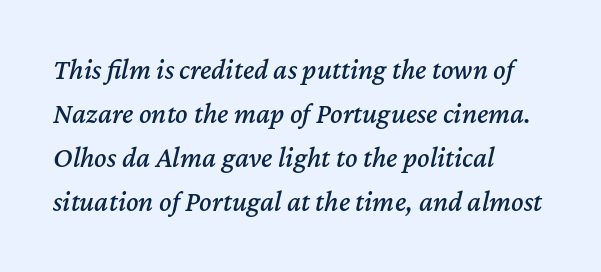
Varying glyph widths throughout — classic text-font behaviour. The area under the type is left untouched. Reading down the block, your eye returns to a fixed left position each line. Successive baselines arrive at the customary interval. Tall strokes in this sample are angled rather than plumb. Characters follow at the spacing the type designer built in.
